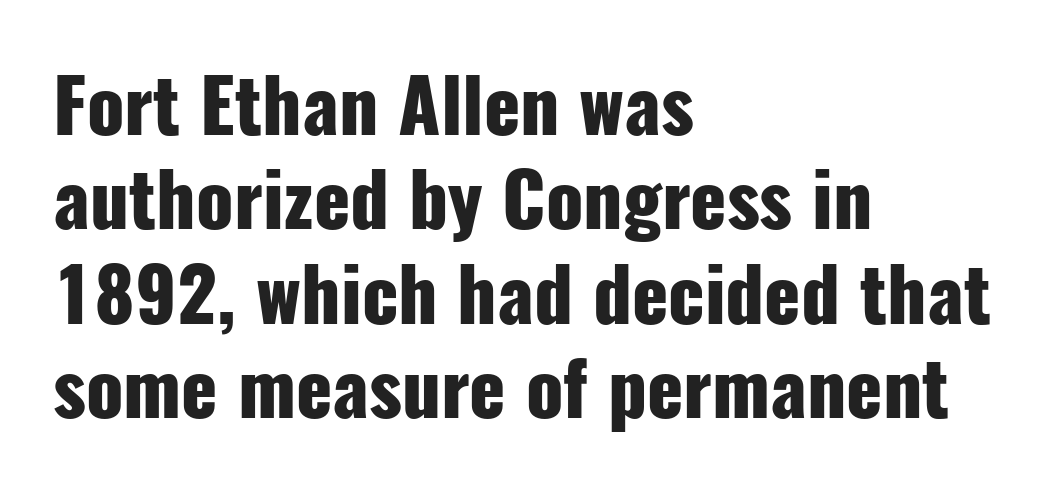
Q: Is the text bold? A: Yes.
Q: Is the text italic (slanted)? A: No, it is upright.
Q: Is the typeface a serif or a sans-serif typeface? A: Sans-serif.
Q: Is the text underlined? A: No.
Q: How is the paragraph aligned? A: Left-aligned.
Q: Is the spacing between letters normal or unusually wide? A: Normal.
Q: Is the spacing between lines tight, normal or loose? A: Normal.
Q: Width (condensed, normal, or wide)? A: Condensed.
Q: Stroke contrast? A: Low.
Q: x-height? A: Medium.
Q: Monospaced? A: No.
